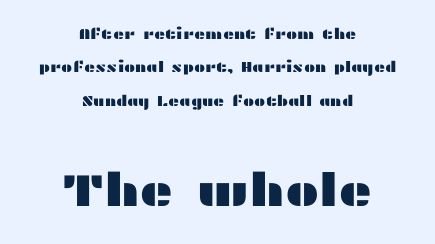
Q: Is the text italic (slanted)? A: No, it is upright.
Q: Is the typeface a serif or a sans-serif typeface? A: Sans-serif.
Q: Is the text underlined? A: No.
Q: How is the paragraph aligned? A: Centered.
Q: Is the spacing between letters normal or unusually wide? A: Normal.
Q: Is the spacing between lines tight, normal or loose? A: Loose.
Q: Which block of text is set in a larger size, the first (top) or the second (bottom)? A: The second (bottom) one.
Q: Width (condensed, normal, or wide)? A: Wide.
Q: Stroke contrast? A: Medium.
Q: x-height? A: Medium.
Q: Monospaced? A: No.
